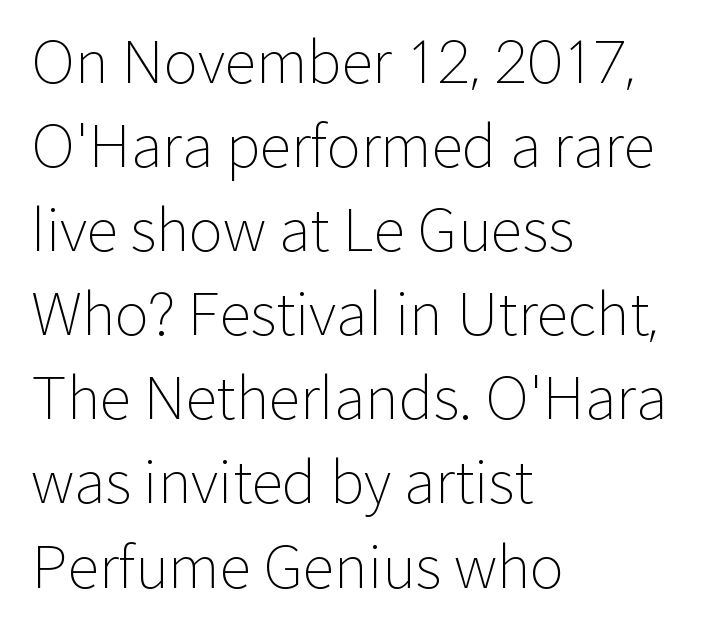
Q: Is the text bold? A: No.
Q: Is the text italic (slanted)? A: No, it is upright.
Q: Is the typeface a serif or a sans-serif typeface? A: Sans-serif.
Q: Is the text underlined? A: No.
Q: How is the paragraph aligned? A: Left-aligned.
Q: Is the spacing between letters normal or unusually wide? A: Normal.
Q: Is the spacing between lines tight, normal or loose? A: Normal.
Q: Width (condensed, normal, or wide)? A: Normal.
Q: Stroke contrast? A: Low.
Q: x-height? A: Medium.
Q: Monospaced? A: No.
